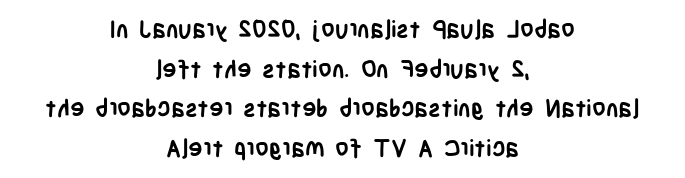
{"italic": "no", "bold": "yes", "underline": "no", "align": "center", "line_spacing": "normal", "line_spacing_ratio": 1.65, "letter_spacing": "normal", "letter_spacing_em": 0.0, "glyph_px": 24}
